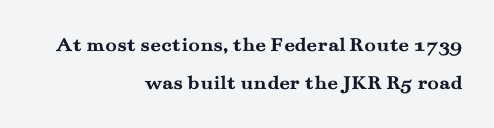
{"italic": "no", "bold": "yes", "underline": "no", "align": "right", "line_spacing_ratio": 1.83, "letter_spacing": "normal", "letter_spacing_em": 0.0, "glyph_px": 21}
